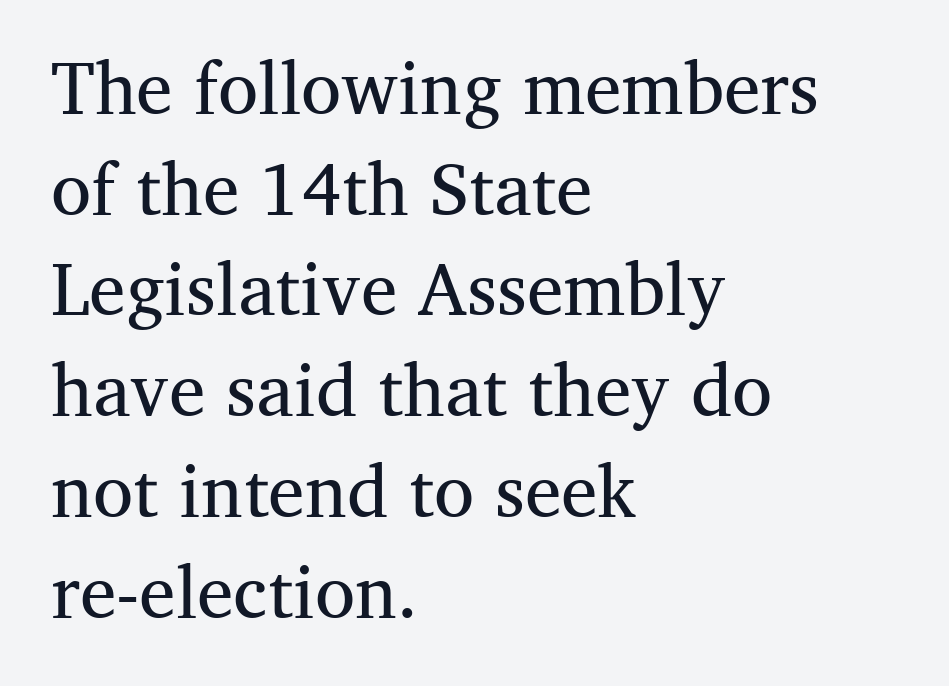
Quick note: interline space is typical. The rag falls on the right side of this text block. Italic? Not at all — the glyphs are vertical. The rendering uses natural spacing where letterforms have individual widths. The gaps between neighbouring characters are ordinary and unremarkable. The typesetting does not lean heavy: it is not bold.
